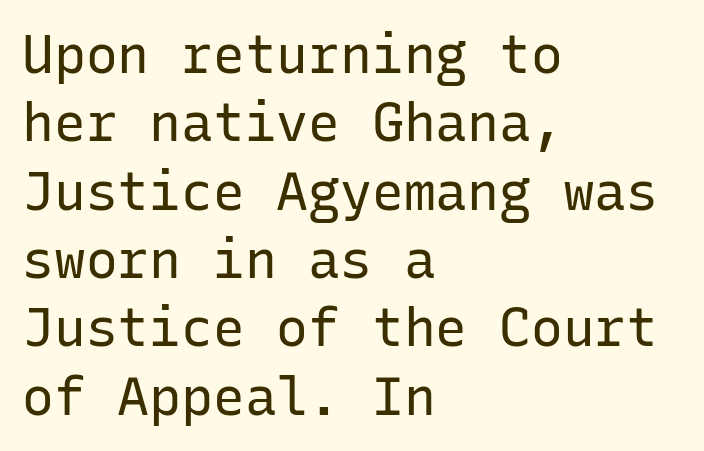
What kind of face is this? One without serifs — a sans. Is the stroke heavy? The answer is a plain regular-or-lighter. Descender tails drop into unmarked territory. Is there much room between lines? A standard amount, neither cramped nor airy.
